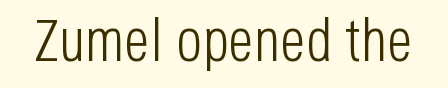
Q: Is the text bold? A: No.
Q: Is the text italic (slanted)? A: No, it is upright.
Q: Is the typeface a serif or a sans-serif typeface? A: Sans-serif.
Q: Is the text underlined? A: No.
Q: Is the spacing between letters normal or unusually wide? A: Normal.
Q: Width (condensed, normal, or wide)? A: Condensed.
Q: Stroke contrast? A: Low.
Q: x-height? A: Large.
Q: Monospaced? A: No.
